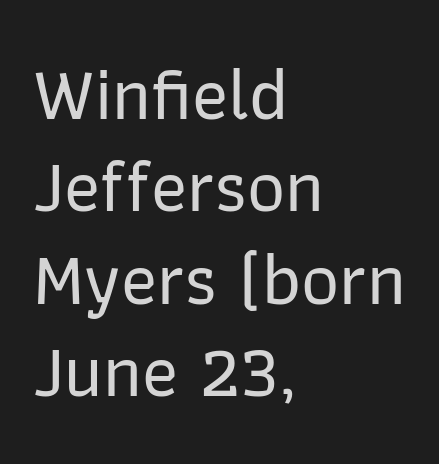
Q: Is the text italic (slanted)? A: No, it is upright.
Q: Is the typeface a serif or a sans-serif typeface? A: Sans-serif.
Q: Is the text underlined? A: No.
Q: How is the paragraph aligned? A: Left-aligned.
Q: Is the spacing between letters normal or unusually wide? A: Normal.
Q: Is the spacing between lines tight, normal or loose? A: Normal.
Q: Width (condensed, normal, or wide)? A: Normal.
Q: Stroke contrast? A: Low.
Q: x-height? A: Medium.
Q: Monospaced? A: No.
